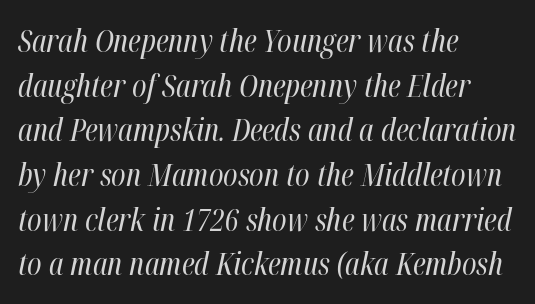
The space between consecutive lines is moderate. A typesetter would call this proportional, since set widths differ per character. Students, note that the glyphs here touch the page at normal intervals. The compositor pushed each line to the left boundary. No chunkiness to these letters — they're not bold. The gap between lines stays unmarked.
